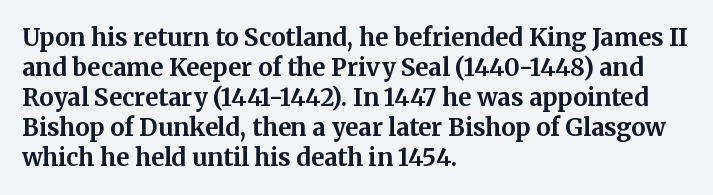
Q: Is the text bold? A: Yes.
Q: Is the text italic (slanted)? A: No, it is upright.
Q: Is the text underlined? A: No.
Q: How is the paragraph aligned? A: Left-aligned.
Q: Is the spacing between letters normal or unusually wide? A: Normal.
Q: Is the spacing between lines tight, normal or loose? A: Normal.
